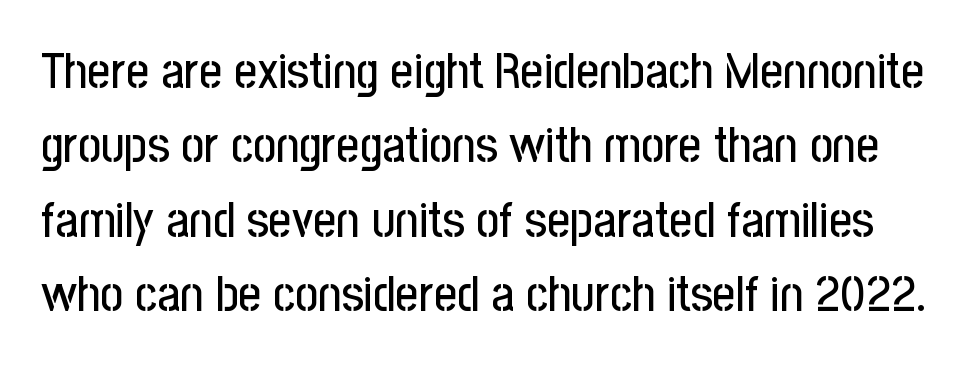
{"serif": "no", "italic": "no", "width": "condensed", "stroke_contrast": "low", "x_height": "medium", "monospaced": "no", "underline": "no", "line_spacing": "normal", "line_spacing_ratio": 1.49, "letter_spacing": "normal", "letter_spacing_em": 0.0, "glyph_px": 50}
